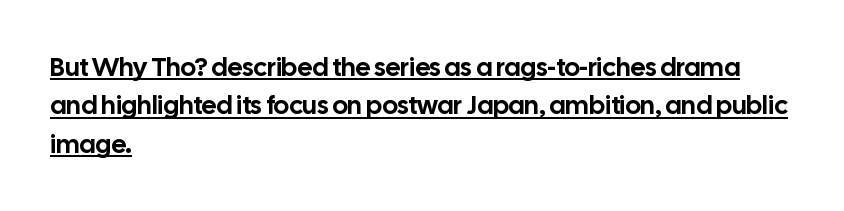
Here the glyphs are tracked normally, forming tight word shapes. Line beginnings align vertically; line endings do not. Do the letters lean? They stand straight. These lines sit exactly where default settings would place them. You can see a thin bar hugging the bottom of the glyphs.
